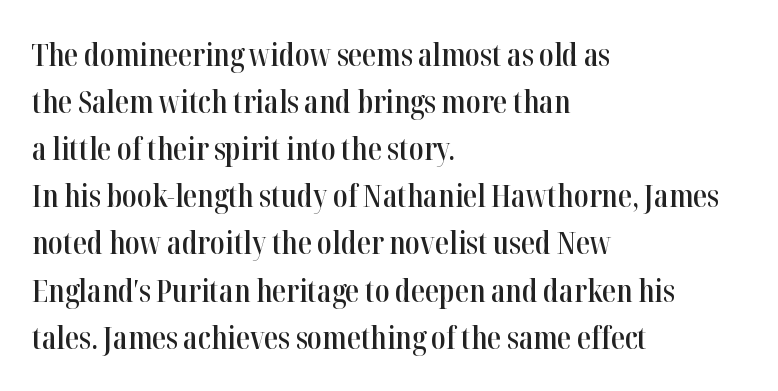
You can tell from the footed stems that serif type was used. The gap between lines stays unmarked. These lines were composed using upright roman letters. Spacing verdict: proportional, widths tailored to each character.
